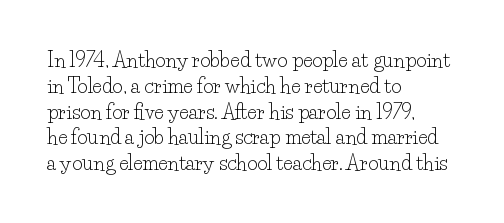
{"italic": "no", "bold": "no", "underline": "no", "align": "left", "line_spacing": "normal", "line_spacing_ratio": 1.29, "letter_spacing": "normal", "letter_spacing_em": 0.0, "glyph_px": 20}
